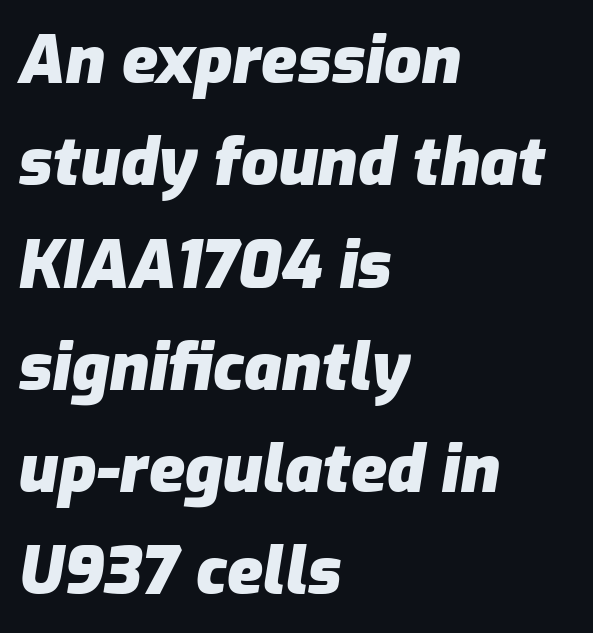
The image shows 66 px heavy type, italic (leaning right); set left-aligned, normal line spacing (1.55x), normal letter spacing, not underlined; low stroke contrast and a medium x-height.
